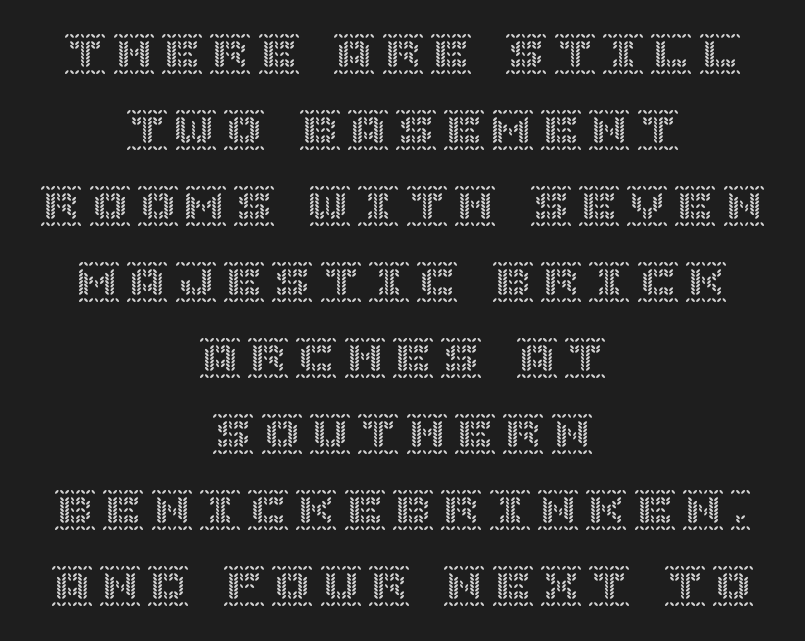
The image shows 42 px text type, upright; set centered, line spacing 1.81x, not underlined; a large x-height.
